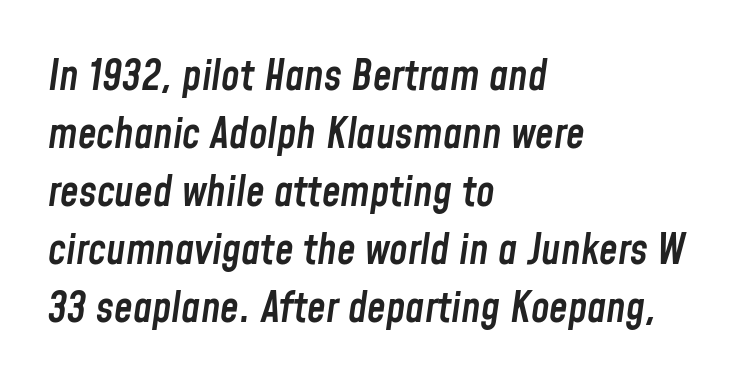
These lines are set flush left with a ragged right edge. The specimen omits any rule beneath the text block's lines. If you measured baseline to baseline, you'd find a middling distance. How are the letters spaced? Ordinarily, with no added tracking. These lines are rendered in a variable-pitch font. Every character sits at an angle, as italics do.
